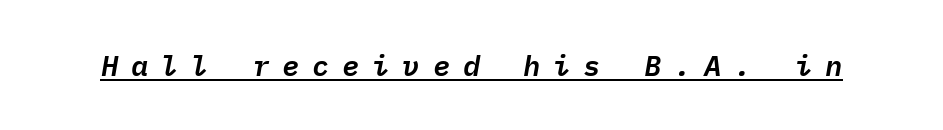
The image shows 29 px text type, italic (leaning right), monospaced; set unusually wide letter spacing (+0.44 em), underlined; low stroke contrast and a medium x-height.
